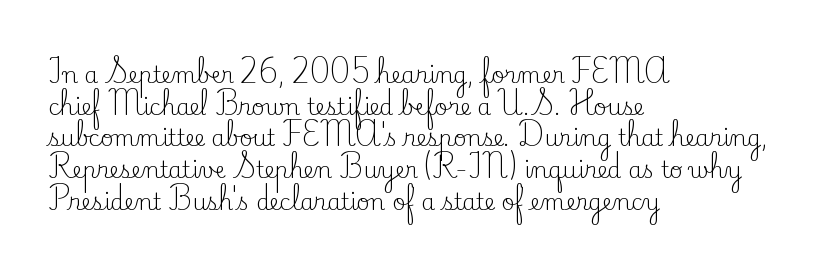
Ordinary non-slanted type is in use. Whoever set this chose a conventional vertical rhythm. Nothing unusual about the tracking: characters are spaced as the font intends. Every row of glyphs begins at an identical x-position on the left.
